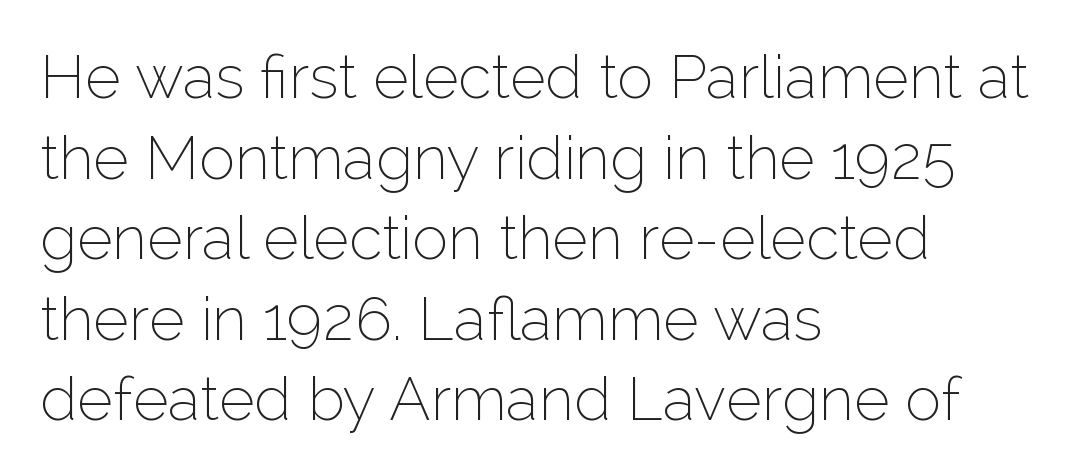
The image shows 61 px thin sans-serif type, upright; set left-aligned, normal line spacing (1.32x), normal letter spacing, not underlined; low stroke contrast and a medium x-height.
